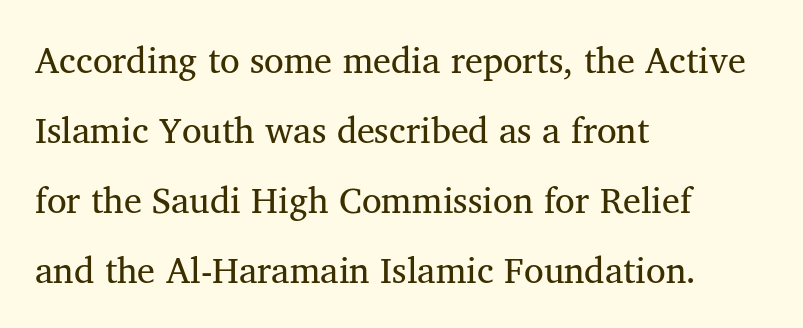
The image shows 36 px serif type, upright; set left-aligned, loose line spacing (1.94x), normal letter spacing, not underlined; medium stroke contrast and a medium x-height.
